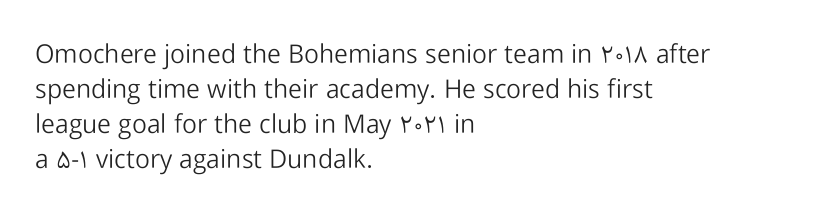
Q: Is the text bold? A: No.
Q: Is the text italic (slanted)? A: No, it is upright.
Q: Is the text underlined? A: No.
Q: How is the paragraph aligned? A: Left-aligned.
Q: Is the spacing between letters normal or unusually wide? A: Normal.
Q: Is the spacing between lines tight, normal or loose? A: Normal.
